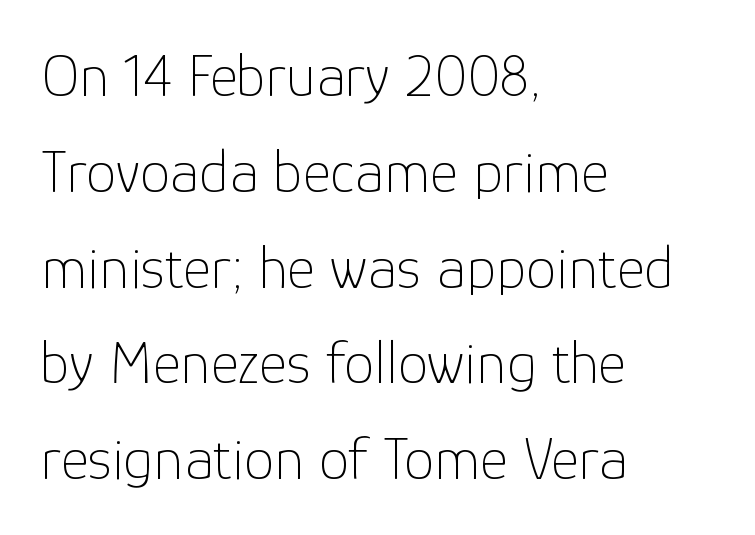
{"serif": "no", "italic": "no", "bold": "no", "weight": "thin", "width": "normal", "stroke_contrast": "low", "x_height": "medium", "monospaced": "no", "underline": "no", "align": "left", "line_spacing": "normal", "line_spacing_ratio": 1.57, "letter_spacing": "normal", "letter_spacing_em": 0.0, "glyph_px": 61}
